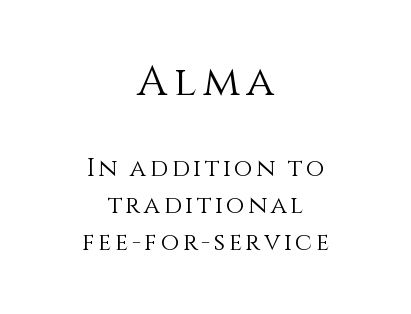
Q: Is the text bold? A: No.
Q: Is the text italic (slanted)? A: No, it is upright.
Q: Is the text underlined? A: No.
Q: How is the paragraph aligned? A: Centered.
Q: Is the spacing between lines tight, normal or loose? A: Normal.
Q: Which block of text is set in a larger size, the first (top) or the second (bottom)? A: The first (top) one.
Q: Width (condensed, normal, or wide)? A: Normal.
Q: x-height? A: Large.
Q: Monospaced? A: No.
